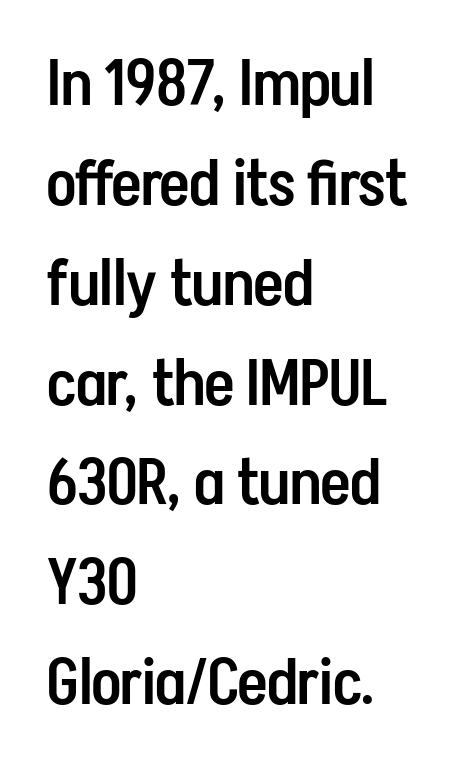
The face used here is a semibold: visibly heavier than regular, lighter than bold. The type is set solid horizontally, with unmodified tracking. The rag falls on the right side of this text block. What kind of face is this? One without serifs — a sans. These lines are rendered in a variable-pitch font. Horizontal bands of white between lines are of average thickness.
